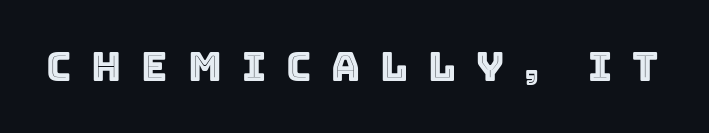
The image shows 40 px text type, upright; set unusually wide letter spacing (+0.5 em), not underlined; a large x-height.
